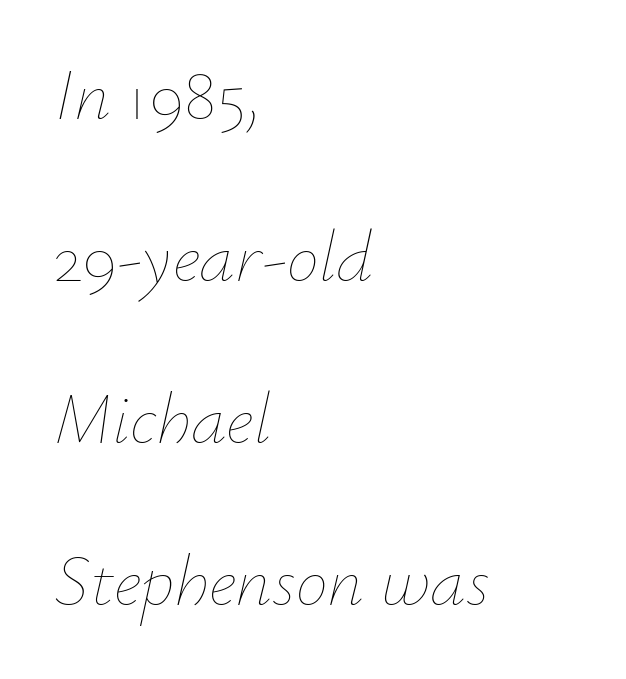
The image shows 72 px thin type, italic (leaning right); set left-aligned, loose line spacing (2.25x), normal letter spacing, not underlined; low stroke contrast and a small x-height.
